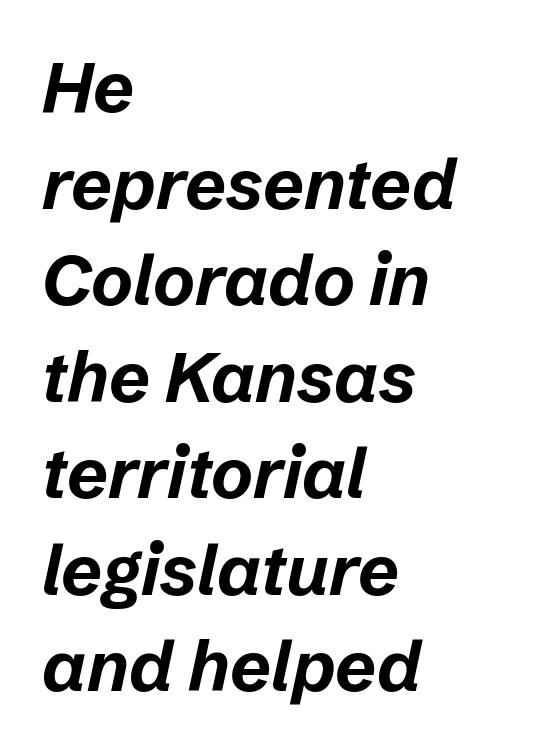
The image shows 71 px bold type, italic (leaning right); set left-aligned, normal line spacing (1.36x), normal letter spacing, not underlined; low stroke contrast and a medium x-height.
